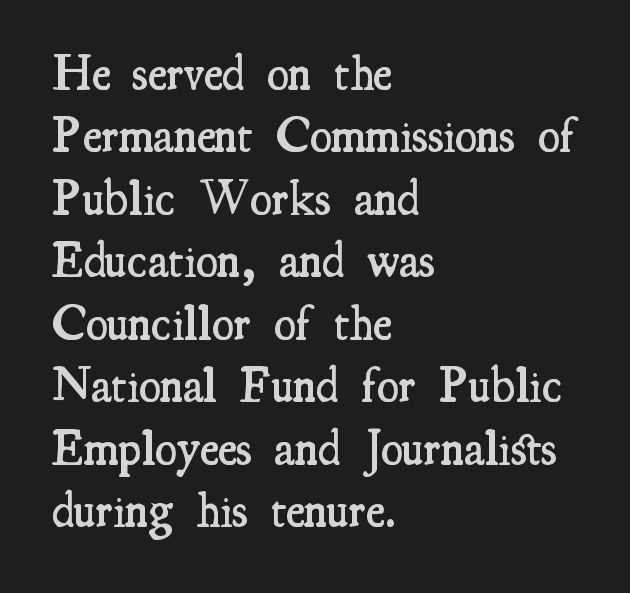
This block has exactly the height ordinary leading produces. Between one letter and the next there's only the usual sliver of space. Decoration check: the copy has no underline. Short and long lines alike share a common starting point at left. Little horizontal feet cap the strokes, marking this as serif type.
